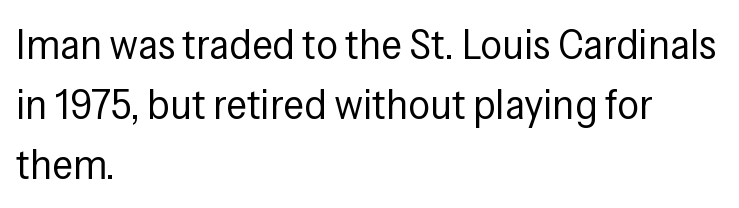
The image shows 43 px regular-weight, condensed sans-serif type, upright; set left-aligned, normal line spacing (1.39x), normal letter spacing, not underlined; low stroke contrast and a medium x-height.
